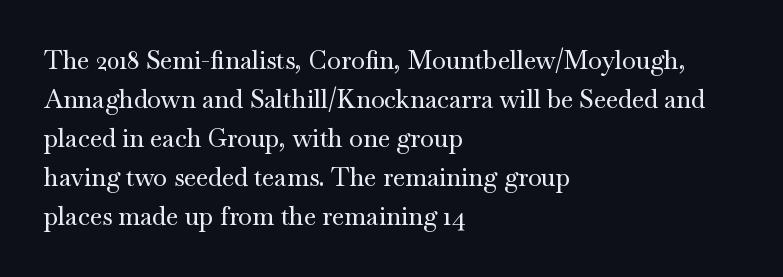
Q: Is the text italic (slanted)? A: No, it is upright.
Q: Is the text underlined? A: No.
Q: How is the paragraph aligned? A: Left-aligned.
Q: Is the spacing between letters normal or unusually wide? A: Normal.
Q: Is the spacing between lines tight, normal or loose? A: Normal.
